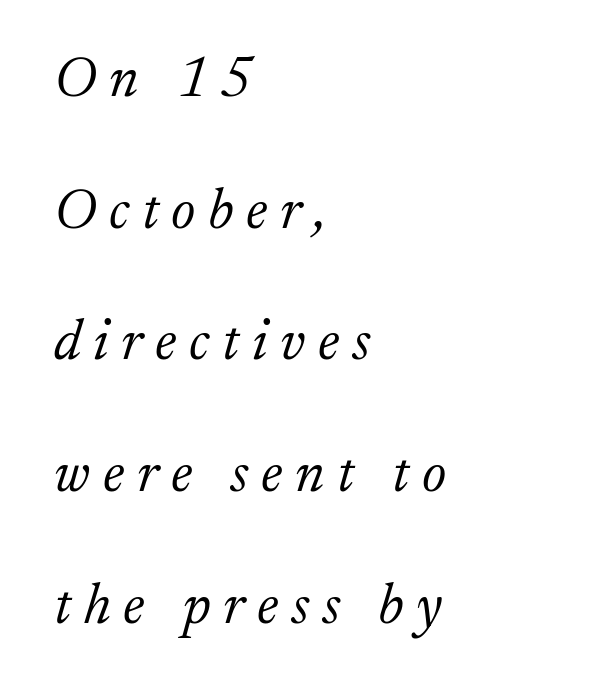
{"serif": "yes", "italic": "yes", "lean": "right", "slant_degrees": 17, "bold": "no", "weight": "light", "width": "normal", "stroke_contrast": "low", "x_height": "medium", "monospaced": "no", "underline": "no", "align": "left", "line_spacing": "loose", "line_spacing_ratio": 2.31, "letter_spacing": "wide", "letter_spacing_em": 0.22, "glyph_px": 57}
